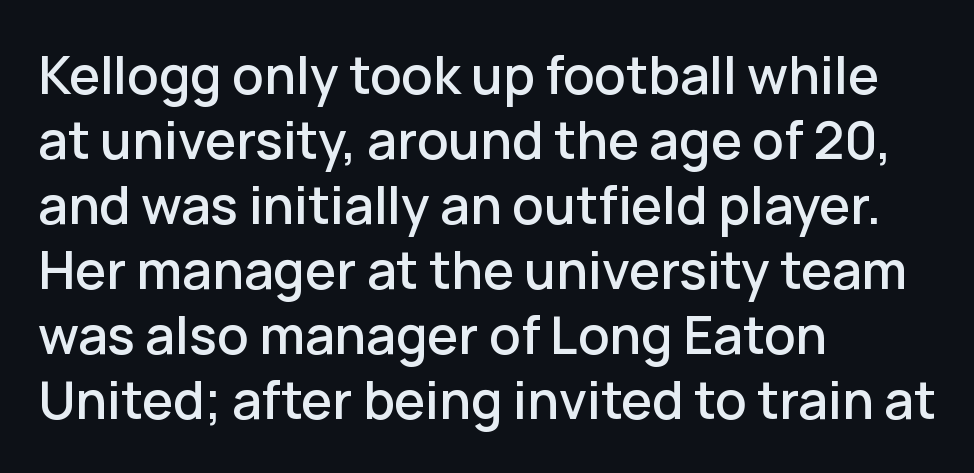
{"serif": "no", "italic": "no", "width": "normal", "stroke_contrast": "low", "x_height": "medium", "monospaced": "no", "underline": "no", "align": "left", "line_spacing": "normal", "line_spacing_ratio": 1.25, "letter_spacing": "normal", "letter_spacing_em": 0.0, "glyph_px": 52}
